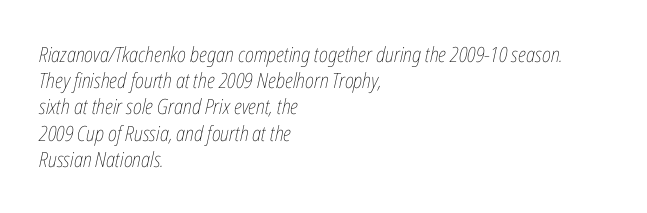
{"italic": "yes", "lean": "right", "slant_degrees": 12, "bold": "no", "underline": "no", "align": "left", "line_spacing": "normal", "line_spacing_ratio": 1.25, "letter_spacing": "normal", "letter_spacing_em": 0.0, "glyph_px": 21}
